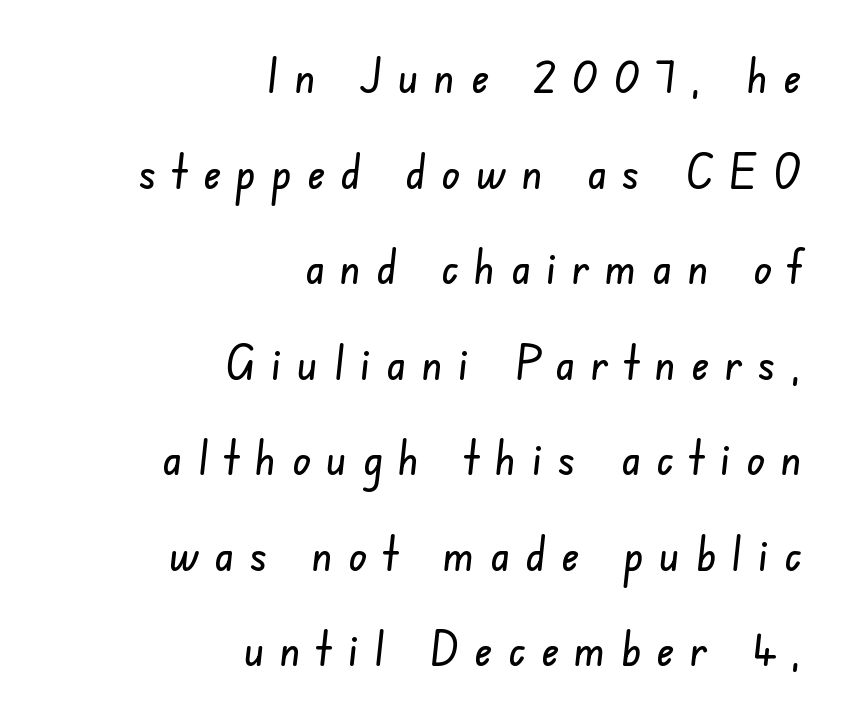
{"serif": "no", "width": "condensed", "stroke_contrast": "low", "x_height": "small", "monospaced": "no", "underline": "no", "align": "right", "line_spacing": "loose", "line_spacing_ratio": 1.99, "letter_spacing": "wide", "letter_spacing_em": 0.33, "glyph_px": 48}
